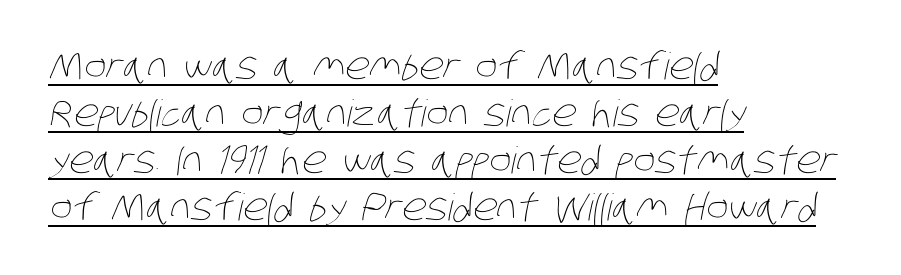
Q: Is the text bold? A: No.
Q: Is the text underlined? A: Yes.
Q: How is the paragraph aligned? A: Left-aligned.
Q: Is the spacing between letters normal or unusually wide? A: Normal.
Q: Is the spacing between lines tight, normal or loose? A: Normal.
Q: Width (condensed, normal, or wide)? A: Condensed.
Q: Stroke contrast? A: Low.
Q: x-height? A: Large.
Q: Monospaced? A: No.
